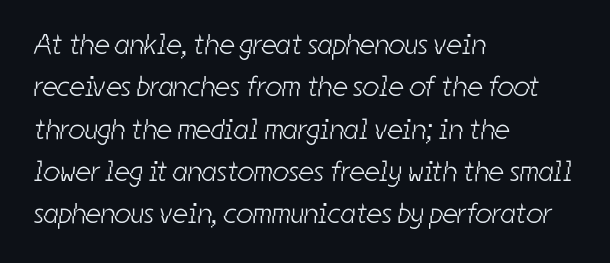
The image shows 29 px light, condensed sans-serif type; set left-aligned, normal line spacing (1.46x), normal letter spacing, not underlined; low stroke contrast and a medium x-height.
